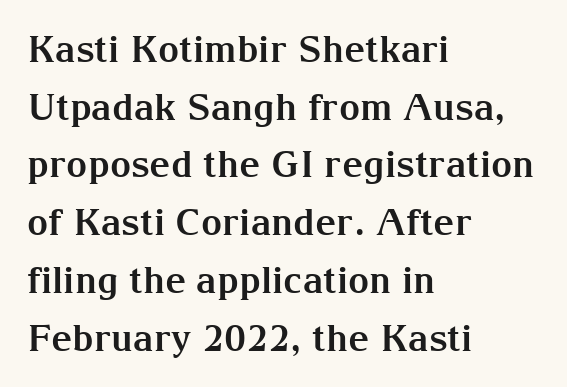
The image shows 37 px bold serif type, upright; set left-aligned, normal line spacing (1.56x), normal letter spacing, not underlined; medium stroke contrast and a medium x-height.
